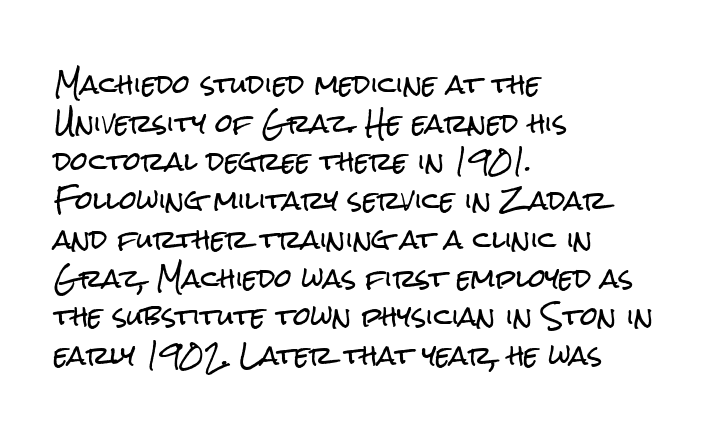
Inter-character spacing is left at the font's built-in metrics. Quick note: underline off. Horizontal alignment here is leftward, the default for most running prose. Posture: vertical. Line spacing here is normal.
